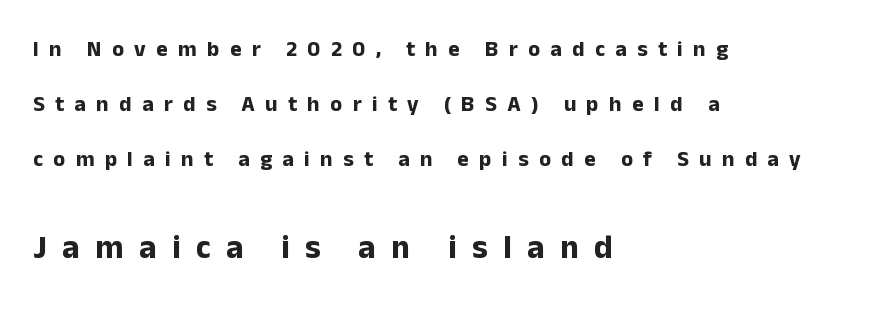
{"serif": "no", "italic": "no", "bold": "yes", "weight": "bold", "width": "normal", "stroke_contrast": "low", "x_height": "medium", "monospaced": "no", "underline": "no", "align": "left", "line_spacing": "loose", "line_spacing_ratio": 2.49, "letter_spacing": "wide", "letter_spacing_em": 0.47, "larger_block": "second", "size_ratio": 1.5, "glyph_px": 33}
